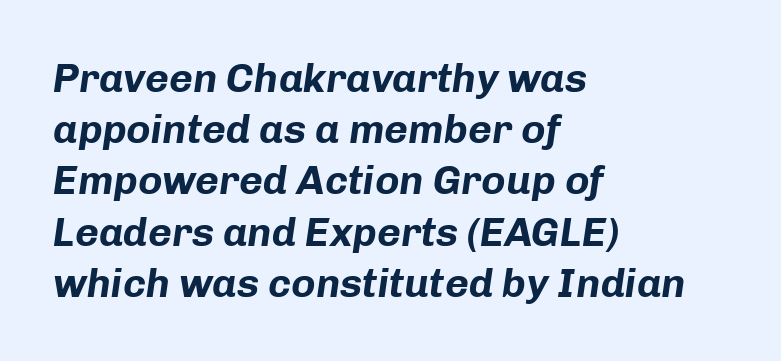
The image shows 41 px bold type, italic (leaning right); set left-aligned, normal line spacing (1.25x), normal letter spacing, not underlined; low stroke contrast and a medium x-height.
